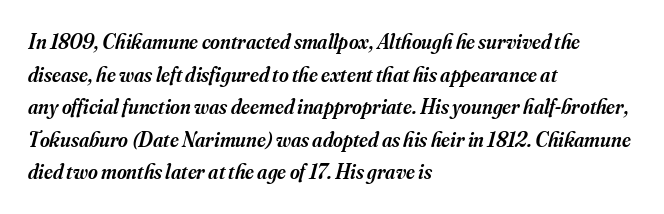
Q: Is the text bold? A: Semi-bold.
Q: Is the text italic (slanted)? A: Yes, it leans right by about 16 degrees.
Q: Is the text underlined? A: No.
Q: How is the paragraph aligned? A: Left-aligned.
Q: Is the spacing between letters normal or unusually wide? A: Normal.
Q: Is the spacing between lines tight, normal or loose? A: Normal.
